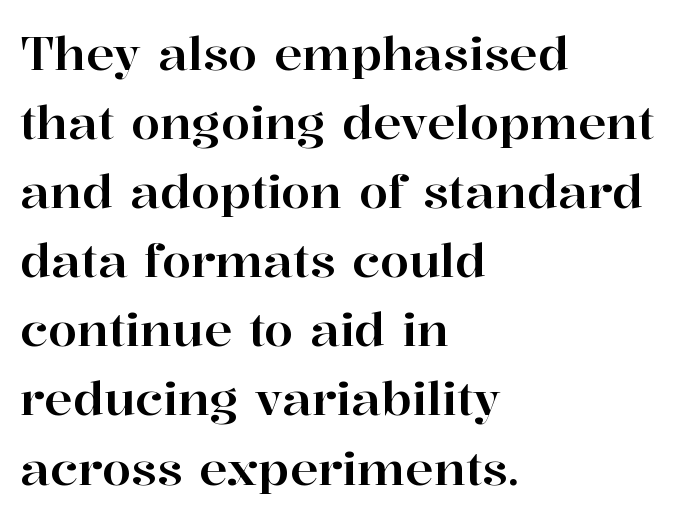
Q: Is the text italic (slanted)? A: No, it is upright.
Q: Is the typeface a serif or a sans-serif typeface? A: Serif.
Q: Is the text underlined? A: No.
Q: How is the paragraph aligned? A: Left-aligned.
Q: Is the spacing between letters normal or unusually wide? A: Normal.
Q: Is the spacing between lines tight, normal or loose? A: Normal.
Q: Width (condensed, normal, or wide)? A: Normal.
Q: Stroke contrast? A: High.
Q: x-height? A: Medium.
Q: Monospaced? A: No.
